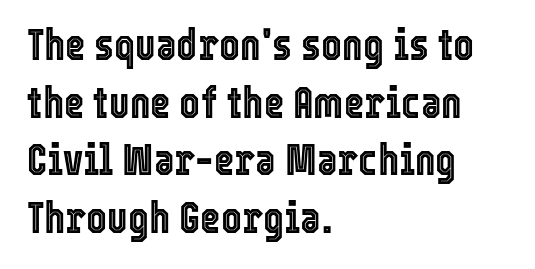
The image shows 44 px condensed type, upright; set left-aligned, normal line spacing (1.31x), normal letter spacing, not underlined; a medium x-height.
